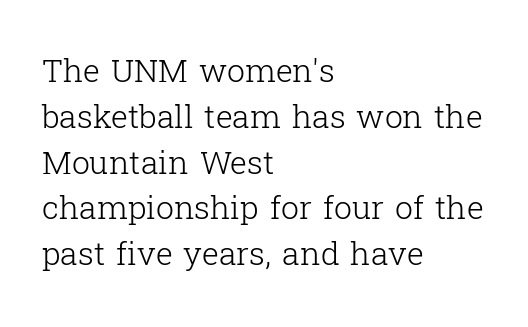
{"serif": "yes", "italic": "no", "bold": "no", "weight": "light", "width": "normal", "stroke_contrast": "low", "x_height": "medium", "monospaced": "no", "underline": "no", "align": "left", "line_spacing": "normal", "line_spacing_ratio": 1.43, "letter_spacing": "normal", "letter_spacing_em": 0.0, "glyph_px": 32}
